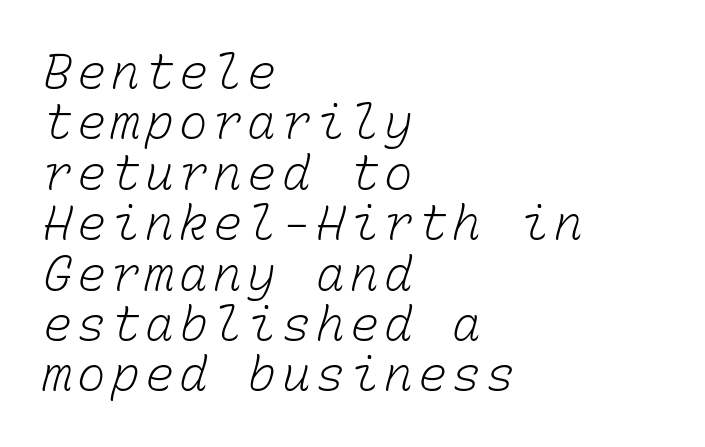
How would I describe the line gaps? Narrow and economical. The gap between lines stays unmarked. The lines in this sample share a left origin and differ only in where they stop. This sample has the even, mechanical cadence of fixed-width lettering. Is the stroke heavy? The answer is a plain regular-or-lighter.
